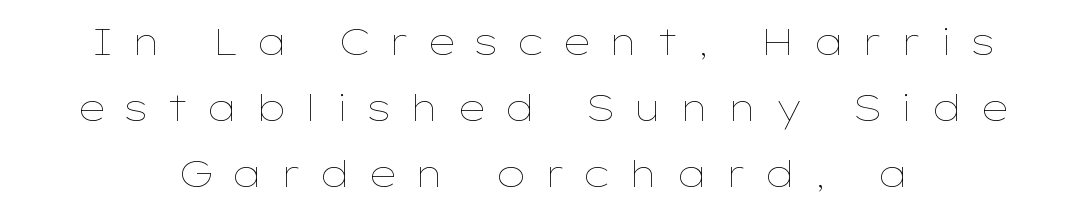
The image shows 37 px thin, wide type, upright; set centered, line spacing 1.79x, unusually wide letter spacing (+0.46 em), not underlined; low stroke contrast and a medium x-height.
